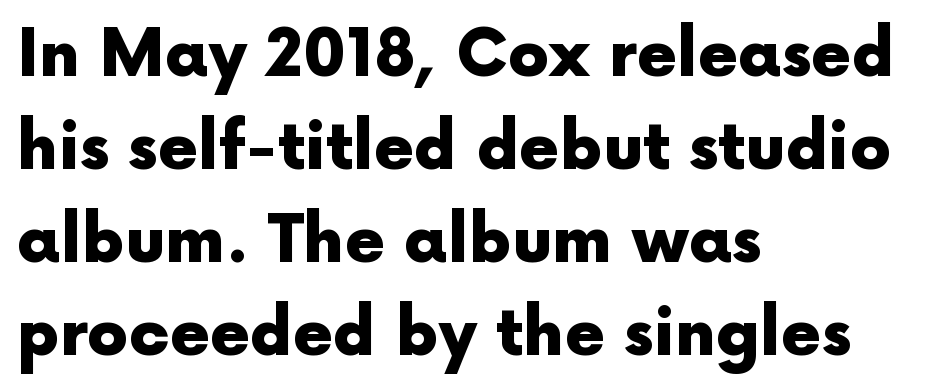
The image shows 65 px heavy sans-serif type, upright; set left-aligned, normal line spacing (1.43x), normal letter spacing, not underlined; a medium x-height.
